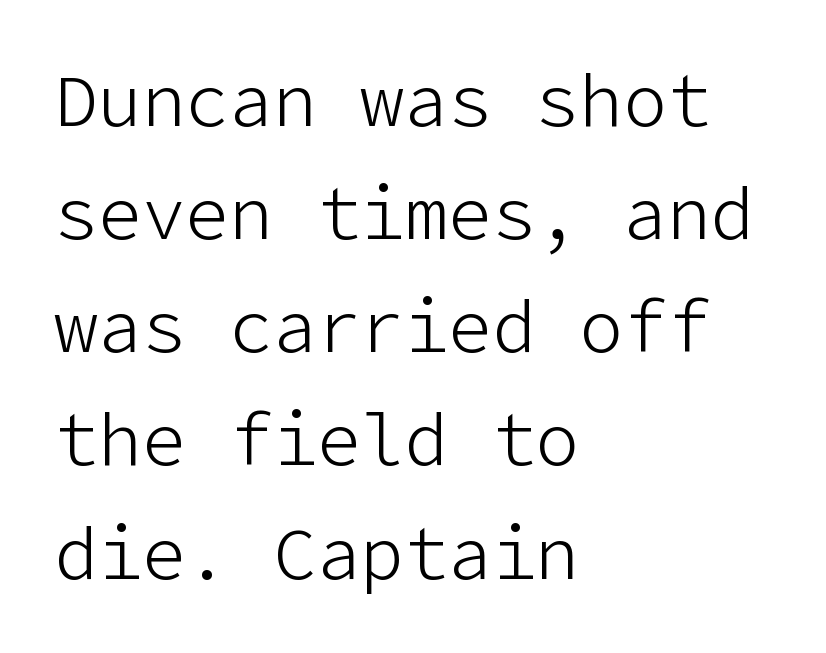
{"serif": "no", "italic": "no", "bold": "no", "weight": "light", "width": "normal", "stroke_contrast": "low", "x_height": "medium", "underline": "no", "align": "left", "line_spacing": "normal", "line_spacing_ratio": 1.55, "letter_spacing": "normal", "letter_spacing_em": 0.0, "glyph_px": 73}
